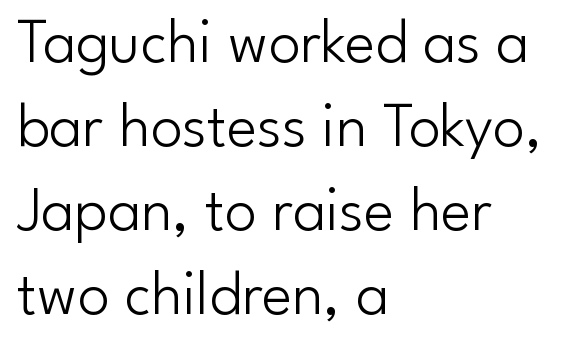
{"serif": "no", "italic": "no", "bold": "no", "weight": "light", "width": "normal", "stroke_contrast": "low", "x_height": "small", "monospaced": "no", "underline": "no", "align": "left", "line_spacing": "normal", "line_spacing_ratio": 1.31, "letter_spacing": "normal", "letter_spacing_em": 0.0, "glyph_px": 64}
